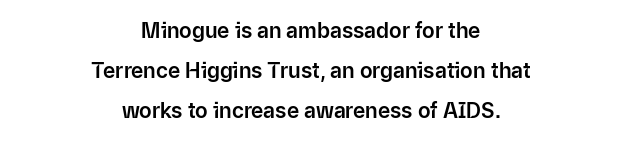
Q: Is the text italic (slanted)? A: No, it is upright.
Q: Is the text underlined? A: No.
Q: How is the paragraph aligned? A: Centered.
Q: Is the spacing between letters normal or unusually wide? A: Normal.
Q: Is the spacing between lines tight, normal or loose? A: Loose.
